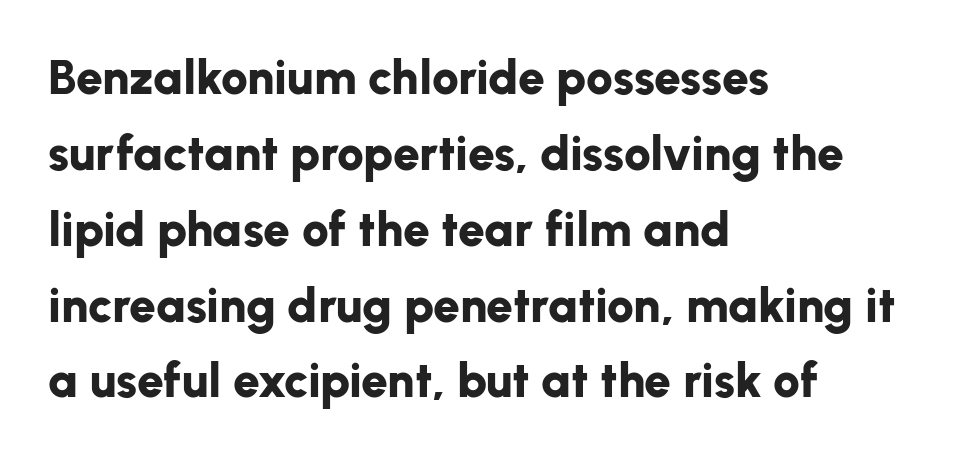
The image shows 48 px bold sans-serif type, upright; set left-aligned, normal line spacing (1.58x), normal letter spacing, not underlined; low stroke contrast and a medium x-height.
